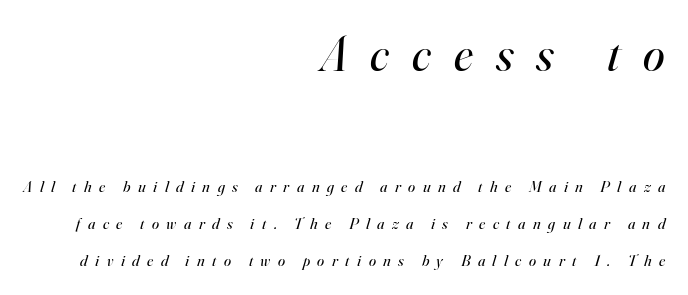
Q: Is the text bold? A: No.
Q: Is the text italic (slanted)? A: Yes, it leans right by about 16 degrees.
Q: Is the typeface a serif or a sans-serif typeface? A: Serif.
Q: Is the text underlined? A: No.
Q: How is the paragraph aligned? A: Right-aligned.
Q: Is the spacing between letters normal or unusually wide? A: Unusually wide.
Q: Is the spacing between lines tight, normal or loose? A: Loose.
Q: Which block of text is set in a larger size, the first (top) or the second (bottom)? A: The first (top) one.
Q: Width (condensed, normal, or wide)? A: Normal.
Q: Stroke contrast? A: High.
Q: x-height? A: Small.
Q: Monospaced? A: No.
